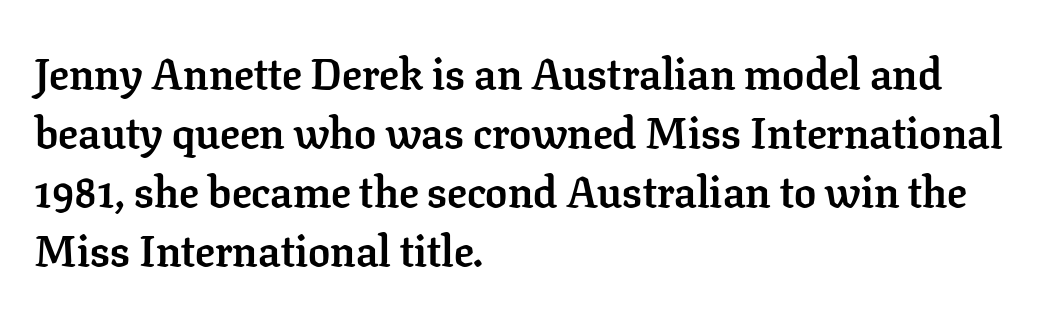
Q: Is the text bold? A: Yes.
Q: Is the text italic (slanted)? A: No, it is upright.
Q: Is the typeface a serif or a sans-serif typeface? A: Serif.
Q: Is the text underlined? A: No.
Q: How is the paragraph aligned? A: Left-aligned.
Q: Is the spacing between letters normal or unusually wide? A: Normal.
Q: Is the spacing between lines tight, normal or loose? A: Normal.
Q: Width (condensed, normal, or wide)? A: Normal.
Q: Stroke contrast? A: Low.
Q: x-height? A: Medium.
Q: Monospaced? A: No.
